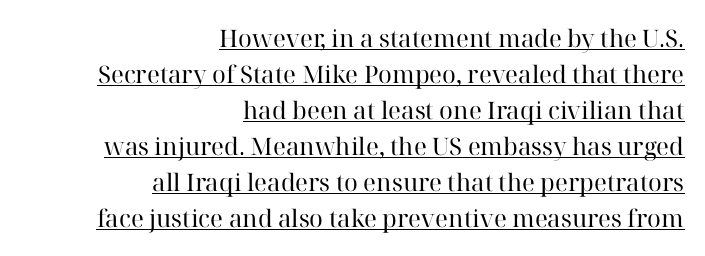
{"italic": "no", "bold": "no", "underline": "yes", "align": "right", "line_spacing": "normal", "line_spacing_ratio": 1.5, "letter_spacing": "normal", "letter_spacing_em": 0.0, "glyph_px": 24}
